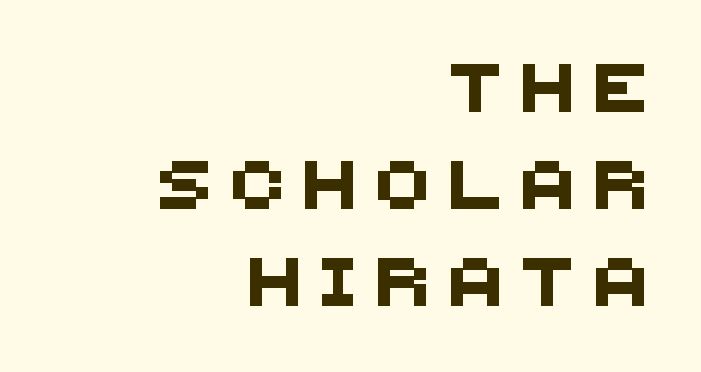
Q: Is the typeface a serif or a sans-serif typeface? A: Sans-serif.
Q: Is the text underlined? A: No.
Q: How is the paragraph aligned? A: Right-aligned.
Q: Is the spacing between letters normal or unusually wide? A: Unusually wide.
Q: Is the spacing between lines tight, normal or loose? A: Loose.
Q: Width (condensed, normal, or wide)? A: Normal.
Q: Stroke contrast? A: Medium.
Q: x-height? A: Large.
Q: Monospaced? A: No.
